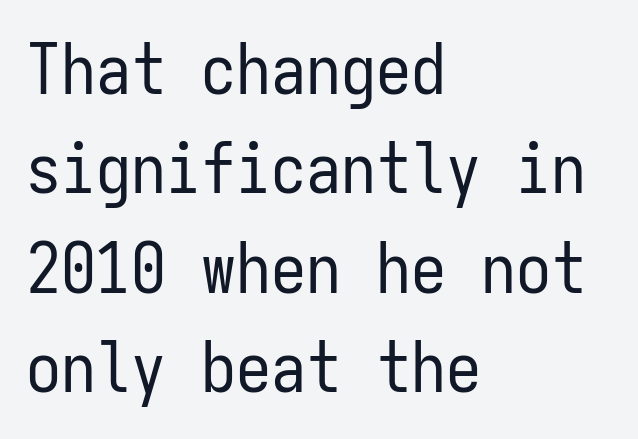
The compositor pushed each line to the left boundary. Does the lettering tilt? It doesn't — this is upright. The words here are not underlined. A typesetter would call this monospace, since all characters share one set width. The font family rendered here belongs to the sans-serif group.
